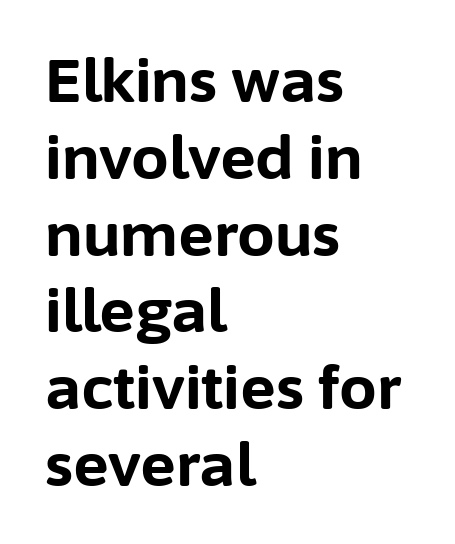
The image shows 60 px bold sans-serif type, upright; set left-aligned, normal line spacing (1.28x), normal letter spacing, not underlined; low stroke contrast and a medium x-height.
